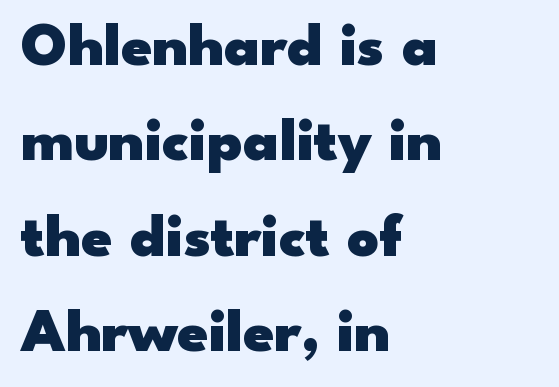
The image shows 62 px heavy, wide sans-serif type, upright; set left-aligned, normal line spacing (1.54x), normal letter spacing, not underlined; low stroke contrast and a small x-height.
